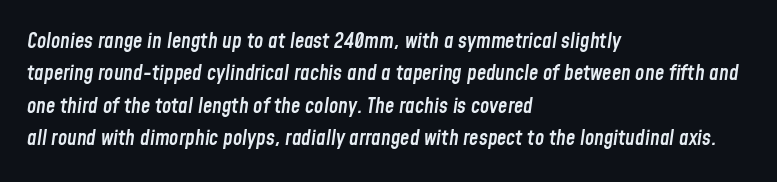
If you drew a line through each stem, it would be angled. Compared with an ordinary text face, these strokes are moderately heavier — a semibold. Look at the tracking — it's just the regular setting, nothing added. In CSS terms this would be text-align: left. Descenders are the only things crossing below the line. Notice how descenders clear the ascenders below comfortably — that's standard leading.
